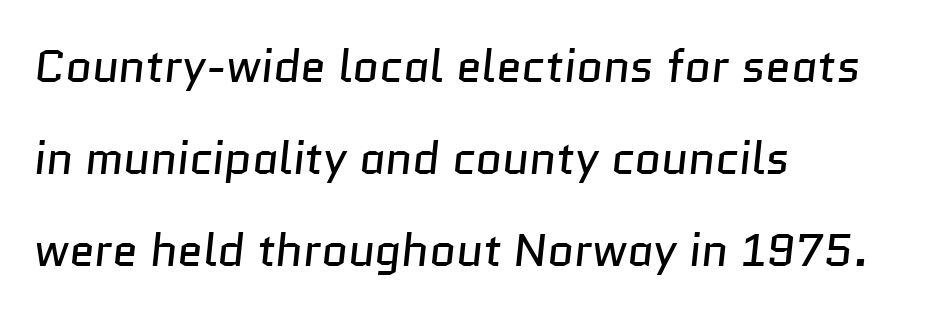
The image shows 46 px regular-weight sans-serif type; set left-aligned, loose line spacing (2.0x), normal letter spacing, not underlined; low stroke contrast and a medium x-height.
